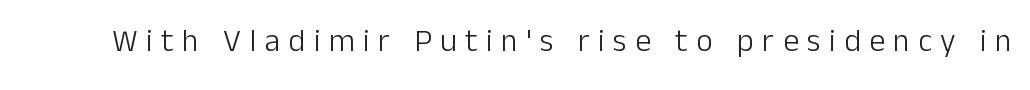
Q: Is the text bold? A: No.
Q: Is the text italic (slanted)? A: No, it is upright.
Q: Is the typeface a serif or a sans-serif typeface? A: Sans-serif.
Q: Is the text underlined? A: No.
Q: Is the spacing between letters normal or unusually wide? A: Unusually wide.
Q: Width (condensed, normal, or wide)? A: Normal.
Q: Stroke contrast? A: Low.
Q: x-height? A: Medium.
Q: Monospaced? A: No.
